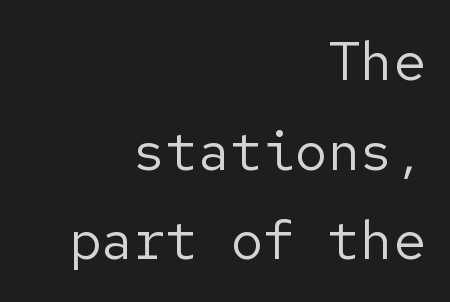
The characters are drawn with everyday or finer stroke widths. Has an underline been added? It has not. Each line ends at the same right margin while the left side varies. You can tell from the bare stems that sans-serif type was used.
